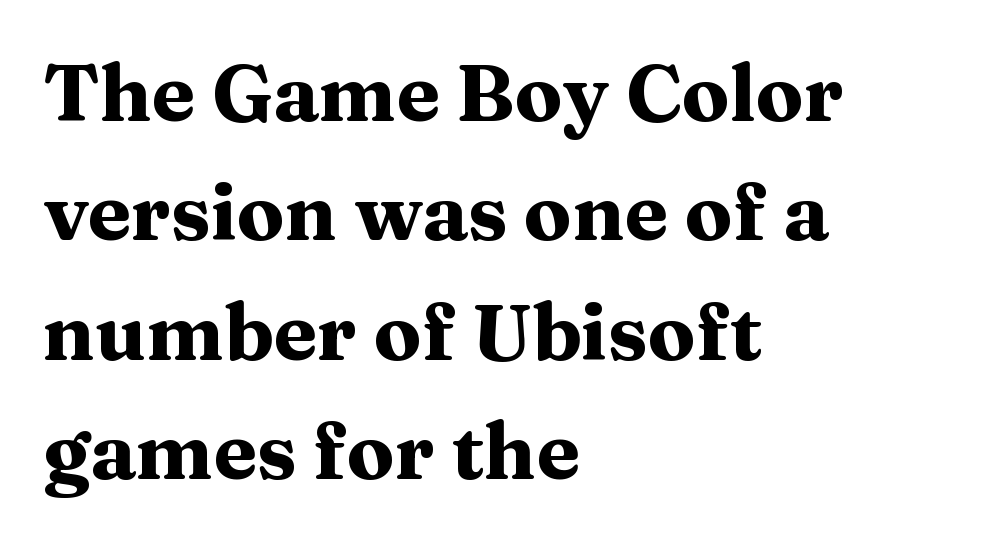
Evenly set lines give the paragraph a standard silhouette. These words are printed bold, with thick strokes throughout. The glyphs are unaccompanied by any horizontal stroke below them. Characters remain perfectly vertical along every line. Default kerning and tracking; the words read as compact shapes.
